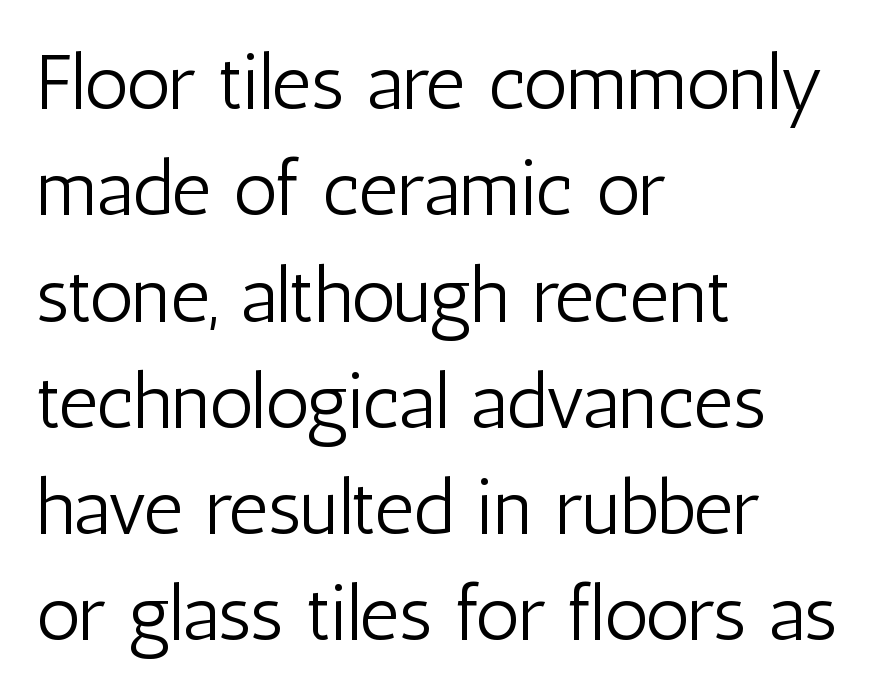
{"serif": "no", "italic": "no", "bold": "no", "weight": "light", "width": "condensed", "stroke_contrast": "low", "x_height": "medium", "monospaced": "no", "underline": "no", "align": "left", "line_spacing": "normal", "line_spacing_ratio": 1.38, "letter_spacing": "normal", "letter_spacing_em": 0.0, "glyph_px": 77}
